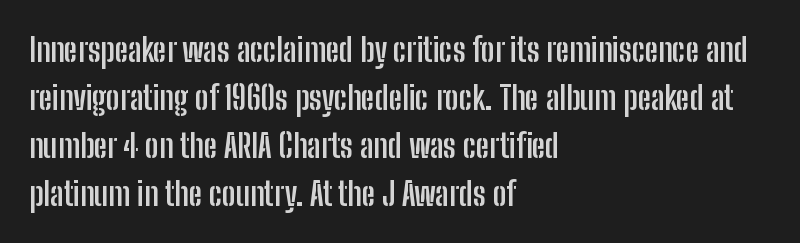
{"serif": "no", "italic": "no", "bold": "yes", "weight": "semibold", "width": "condensed", "stroke_contrast": "low", "x_height": "medium", "monospaced": "no", "underline": "no", "align": "left", "line_spacing": "normal", "line_spacing_ratio": 1.45, "letter_spacing": "normal", "letter_spacing_em": 0.0, "glyph_px": 33}
